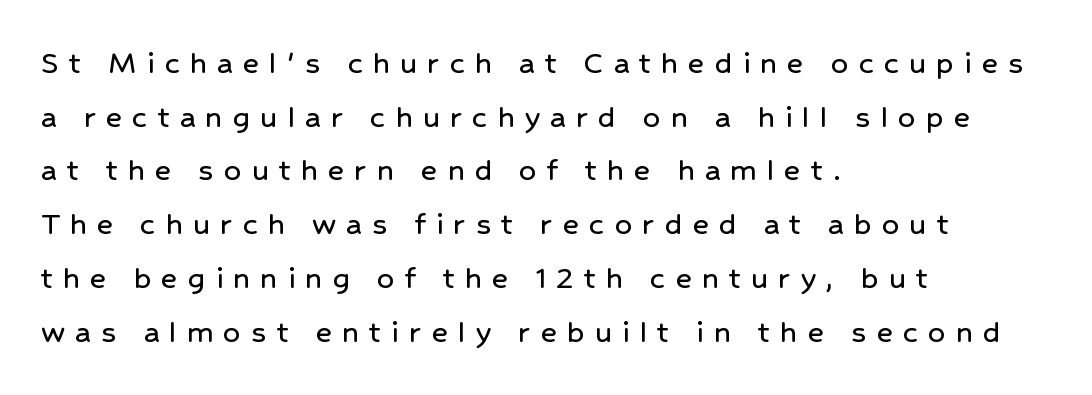
Varying glyph widths throughout — classic text-font behaviour. The line-height multiplier appears to be the usual default. No feet cap the strokes, marking this as sans-serif type. Caption: multi-line text, flush left, ragged right. The letters stand straight up with perfectly vertical stems.
